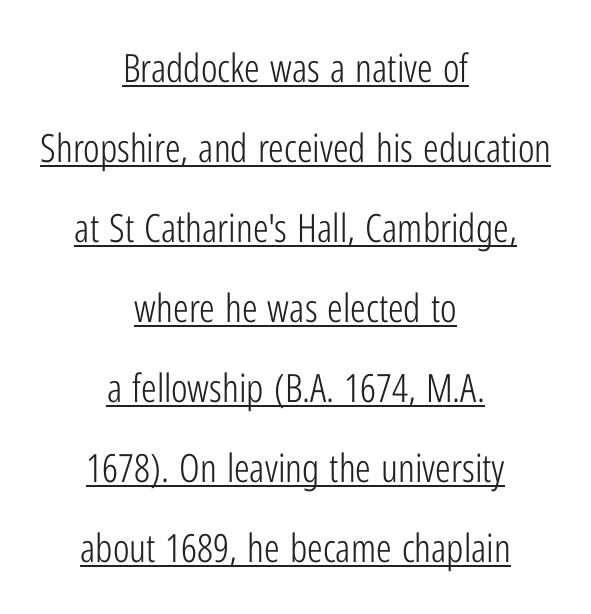
Q: Is the text bold? A: No.
Q: Is the text italic (slanted)? A: No, it is upright.
Q: Is the typeface a serif or a sans-serif typeface? A: Sans-serif.
Q: Is the text underlined? A: Yes.
Q: How is the paragraph aligned? A: Centered.
Q: Is the spacing between letters normal or unusually wide? A: Normal.
Q: Is the spacing between lines tight, normal or loose? A: Loose.
Q: Width (condensed, normal, or wide)? A: Condensed.
Q: Stroke contrast? A: Low.
Q: x-height? A: Medium.
Q: Monospaced? A: No.
